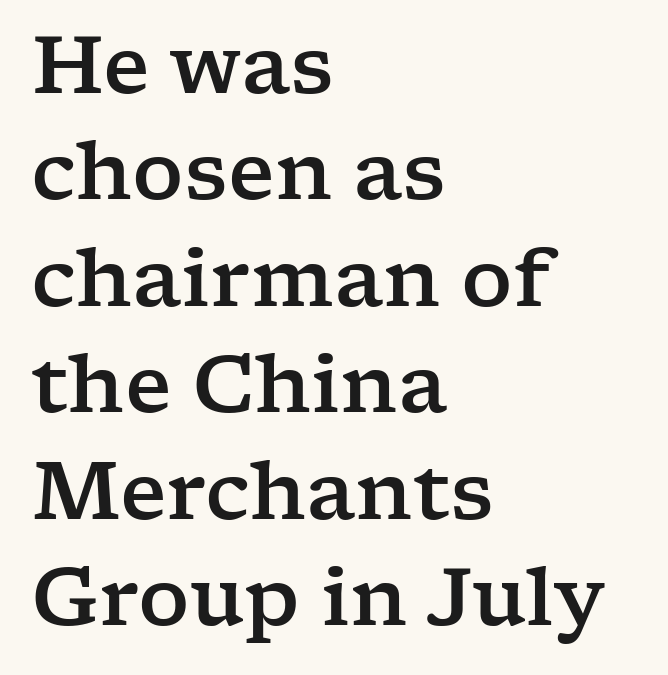
Is there much room between lines? A standard amount, neither cramped nor airy. The foot of each line stays bare and open. Stroke terminals: seriffed. The tracking reads as untouched default to a designer's eye. A typesetter would call this proportional, since set widths differ per character.
